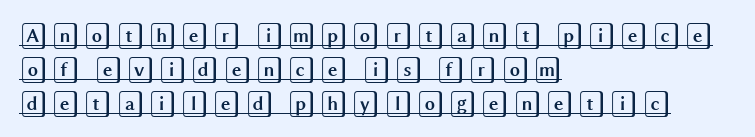
Q: Is the text italic (slanted)? A: No, it is upright.
Q: Is the text underlined? A: Yes.
Q: How is the paragraph aligned? A: Left-aligned.
Q: Is the spacing between lines tight, normal or loose? A: Normal.
